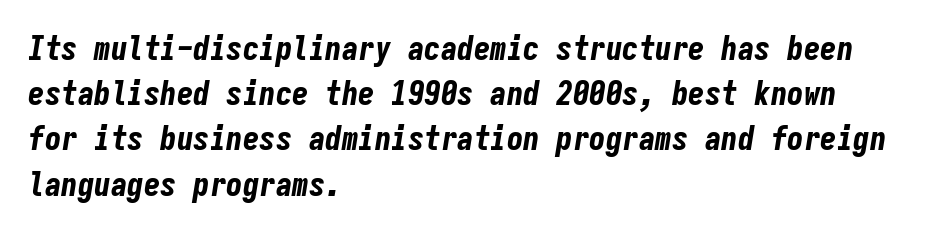
Q: Is the text bold? A: Yes.
Q: Is the text italic (slanted)? A: Yes, it leans right by about 9 degrees.
Q: Is the text underlined? A: No.
Q: How is the paragraph aligned? A: Left-aligned.
Q: Is the spacing between letters normal or unusually wide? A: Normal.
Q: Is the spacing between lines tight, normal or loose? A: Normal.
Q: Width (condensed, normal, or wide)? A: Condensed.
Q: Stroke contrast? A: Low.
Q: x-height? A: Medium.
Q: Monospaced? A: Yes.
